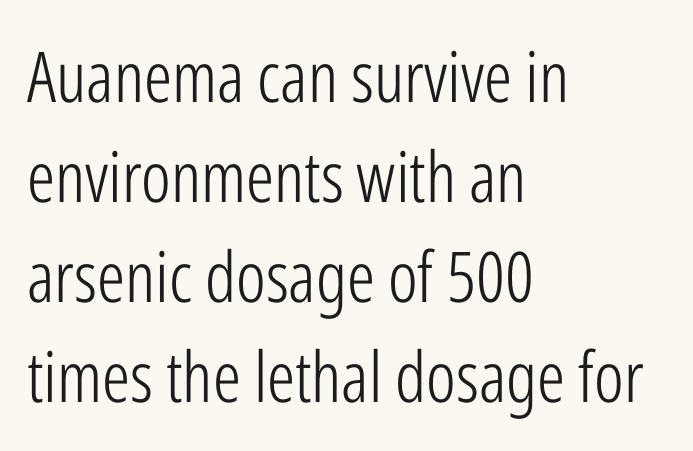
Q: Is the text bold? A: No.
Q: Is the text italic (slanted)? A: No, it is upright.
Q: Is the typeface a serif or a sans-serif typeface? A: Sans-serif.
Q: Is the text underlined? A: No.
Q: How is the paragraph aligned? A: Left-aligned.
Q: Is the spacing between letters normal or unusually wide? A: Normal.
Q: Is the spacing between lines tight, normal or loose? A: Normal.
Q: Width (condensed, normal, or wide)? A: Condensed.
Q: Stroke contrast? A: Low.
Q: x-height? A: Medium.
Q: Monospaced? A: No.
